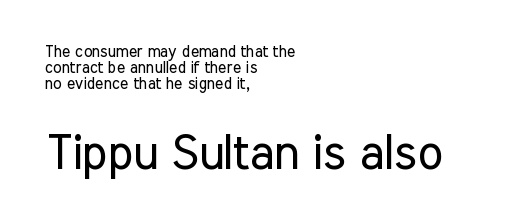
{"serif": "no", "italic": "no", "bold": "no", "weight": "regular", "width": "condensed", "stroke_contrast": "low", "x_height": "medium", "monospaced": "no", "underline": "no", "align": "left", "line_spacing": "tight", "line_spacing_ratio": 1.0, "letter_spacing": "normal", "letter_spacing_em": 0.0, "larger_block": "second", "size_ratio": 3.0, "glyph_px": 48}
